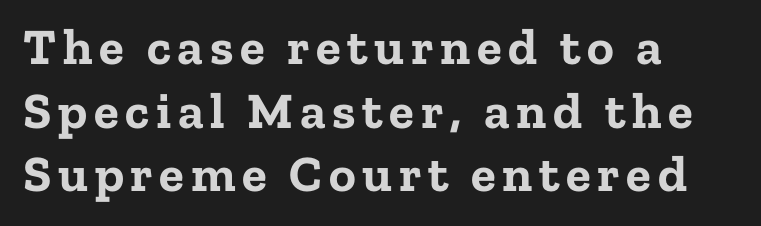
Q: Is the text bold? A: Yes.
Q: Is the text italic (slanted)? A: No, it is upright.
Q: Is the typeface a serif or a sans-serif typeface? A: Serif.
Q: Is the text underlined? A: No.
Q: How is the paragraph aligned? A: Left-aligned.
Q: Is the spacing between lines tight, normal or loose? A: Normal.
Q: Width (condensed, normal, or wide)? A: Normal.
Q: Stroke contrast? A: Low.
Q: x-height? A: Medium.
Q: Monospaced? A: No.
